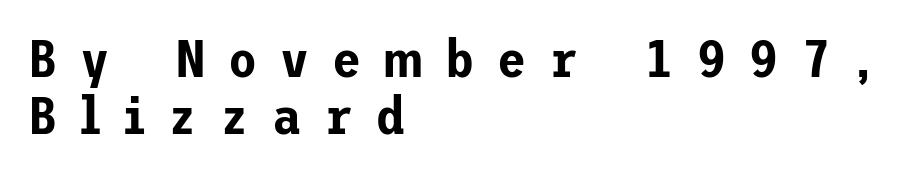
{"serif": "no", "italic": "no", "width": "normal", "stroke_contrast": "low", "x_height": "medium", "underline": "no", "align": "left", "line_spacing": "tight", "line_spacing_ratio": 1.07, "letter_spacing": "wide", "letter_spacing_em": 0.43, "glyph_px": 53}
